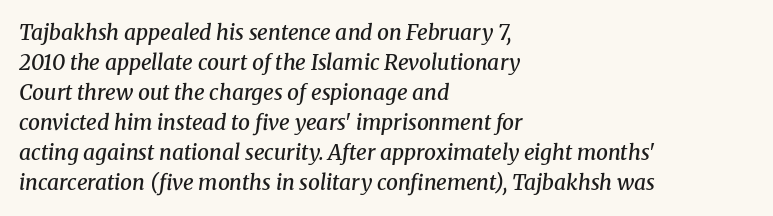
Descenders hang freely into open space. Default kerning and tracking; the words read as compact shapes. Regular leading. The font is running at a semibold setting, under full bold. In terms of posture, this sample is oblique.
